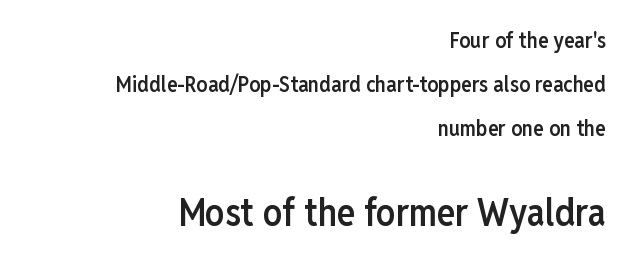
Here the second block reads like a headline and the first like body copy. Every character sits straight up, as roman type does. Regarding serifs, this sample does without them. A bare baseline throughout the passage.
